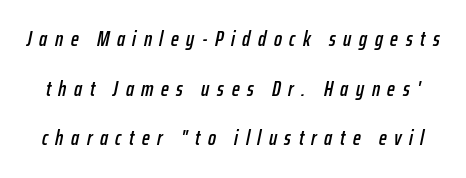
The image shows 21 px text type, italic (leaning right); set loose line spacing (2.36x), unusually wide letter spacing (+0.36 em), not underlined.
